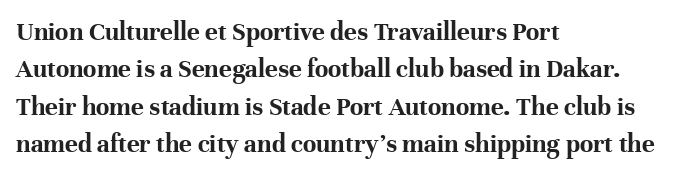
{"italic": "no", "bold": "yes", "underline": "no", "align": "left", "line_spacing": "normal", "line_spacing_ratio": 1.38, "letter_spacing": "normal", "letter_spacing_em": 0.0, "glyph_px": 27}
